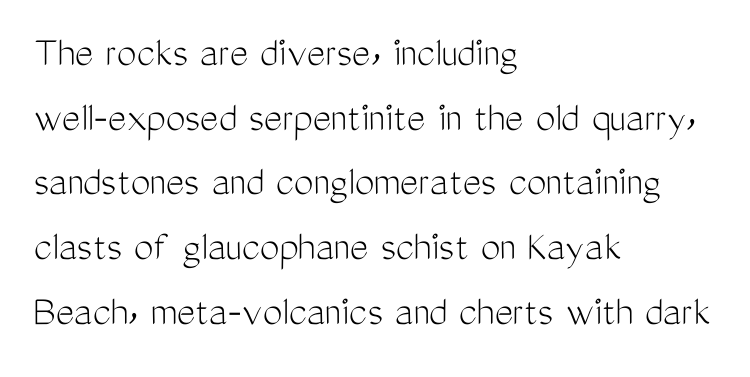
The type family on display is of the sans-serif kind. Unlike italic type, these characters show no tilt at all. A student would call this left alignment; a typographer would say flush left, rag right. Clear beneath every line of the passage. Looks like regular typesetting: each glyph gets only the width it needs.
